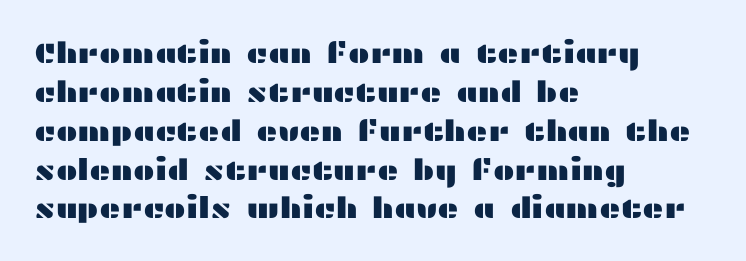
This rendering features lettering with no underline. Proportional: the letters do not fall into vertical columns. The setting favours the left margin, as ordinary paragraphs usually do. What's the leading like? Ordinary, nothing unusual. A sans-serif font was chosen for this passage. The specimen reads as upright at a glance.
